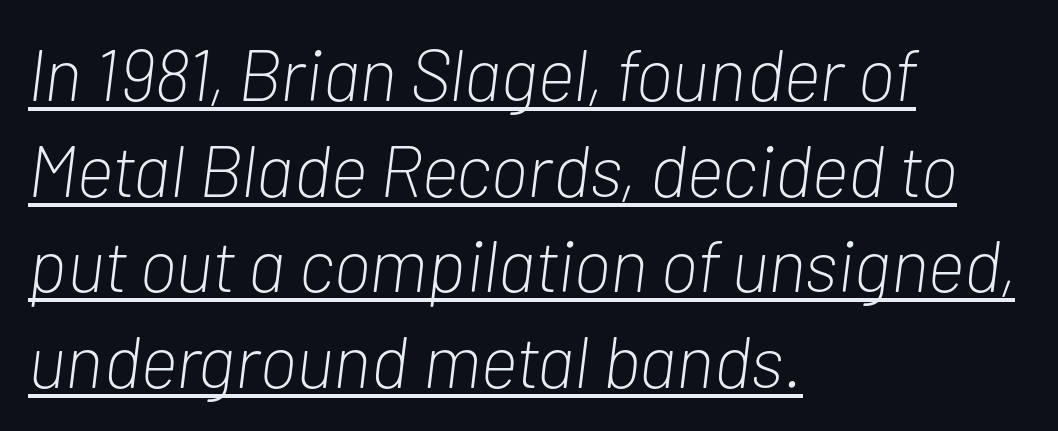
{"italic": "yes", "lean": "right", "slant_degrees": 7, "bold": "no", "weight": "light", "width": "condensed", "stroke_contrast": "low", "x_height": "medium", "monospaced": "no", "underline": "yes", "align": "left", "line_spacing": "normal", "line_spacing_ratio": 1.31, "letter_spacing": "normal", "letter_spacing_em": 0.0, "glyph_px": 73}
